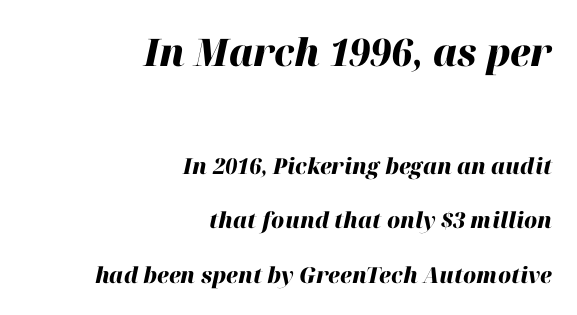
The image shows 38 px heavy type, italic (leaning right); set right-aligned, loose line spacing (2.48x), normal letter spacing, not underlined; the first (top) block is 1.73x larger; high stroke contrast and a medium x-height.
